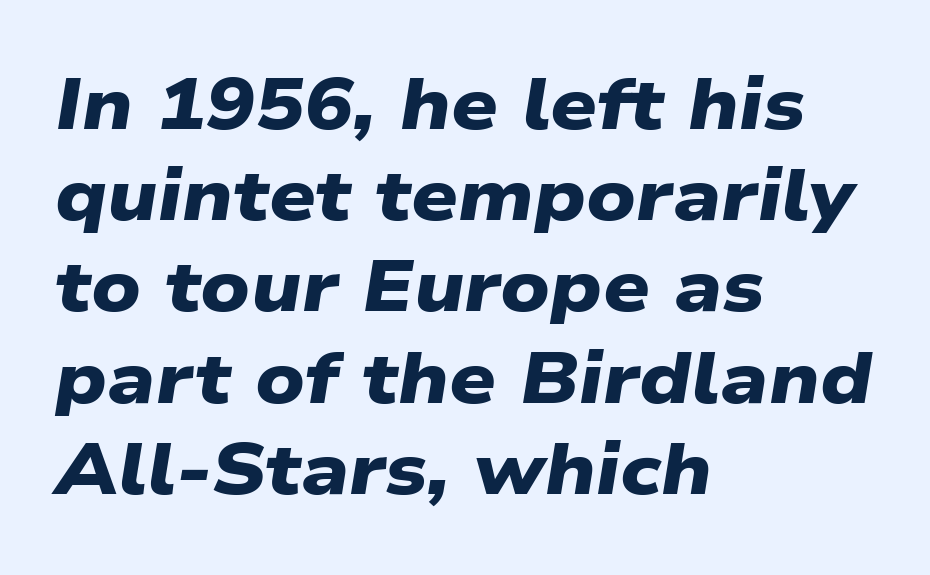
Q: Is the text bold? A: Yes.
Q: Is the typeface a serif or a sans-serif typeface? A: Sans-serif.
Q: Is the text underlined? A: No.
Q: How is the paragraph aligned? A: Left-aligned.
Q: Is the spacing between letters normal or unusually wide? A: Normal.
Q: Is the spacing between lines tight, normal or loose? A: Normal.
Q: Width (condensed, normal, or wide)? A: Wide.
Q: Stroke contrast? A: Low.
Q: x-height? A: Medium.
Q: Monospaced? A: No.
